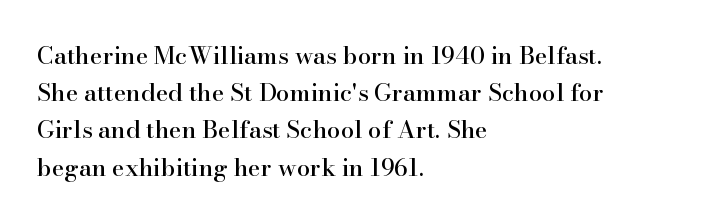
The image shows 24 px text type, upright; set left-aligned, normal line spacing (1.55x), normal letter spacing, not underlined.
